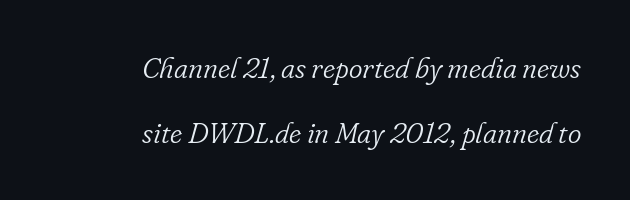
The image shows 29 px light serif type, italic (leaning right); set right-aligned, loose line spacing (2.23x), normal letter spacing, not underlined; low stroke contrast and a small x-height.
